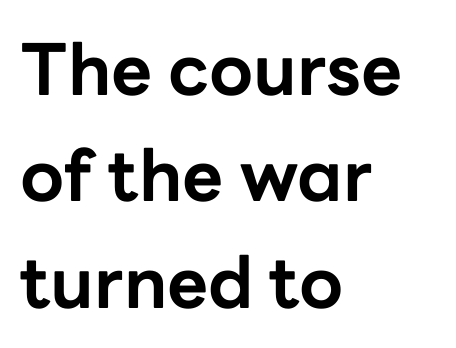
The image shows 71 px bold sans-serif type, upright; set left-aligned, normal line spacing (1.5x), normal letter spacing, not underlined; low stroke contrast and a medium x-height.
